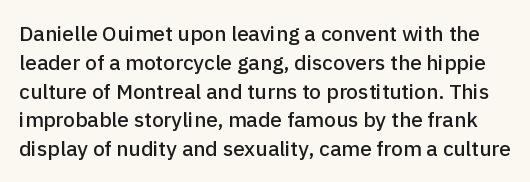
The image shows 21 px text type, upright; set normal line spacing (1.37x), normal letter spacing, not underlined.
